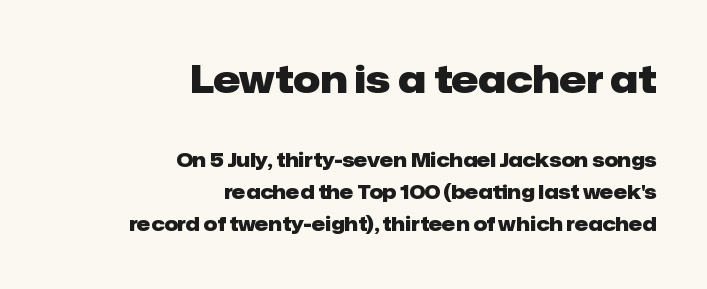
The image shows 38 px heavy sans-serif type, upright; set right-aligned, normal line spacing (1.69x), normal letter spacing, not underlined; the first (top) block is 2.0x larger; low stroke contrast and a medium x-height.
